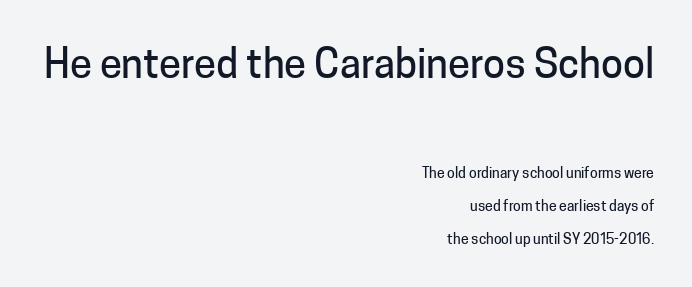
{"serif": "no", "italic": "no", "width": "normal", "stroke_contrast": "low", "x_height": "medium", "monospaced": "no", "underline": "no", "align": "right", "line_spacing": "loose", "line_spacing_ratio": 2.36, "letter_spacing": "normal", "letter_spacing_em": 0.0, "larger_block": "first", "size_ratio": 2.86, "glyph_px": 40}
